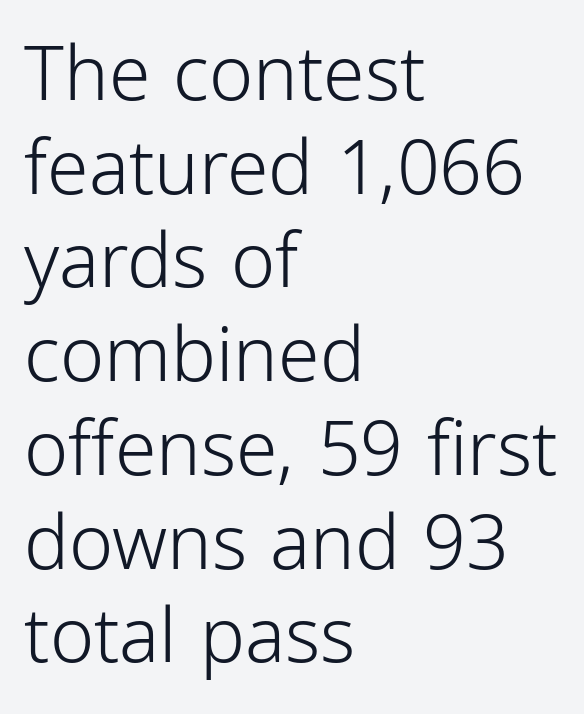
You could not count columns in this text — the font is proportionally spaced. Think standard paragraph weight, or any step lighter than that. This rendering features lettering with no underline. Honestly, the row spacing looks completely unremarkable.
